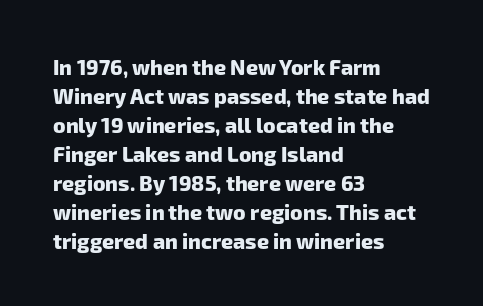
Q: Is the text bold? A: Yes.
Q: Is the text underlined? A: No.
Q: How is the paragraph aligned? A: Left-aligned.
Q: Is the spacing between letters normal or unusually wide? A: Normal.
Q: Is the spacing between lines tight, normal or loose? A: Normal.
